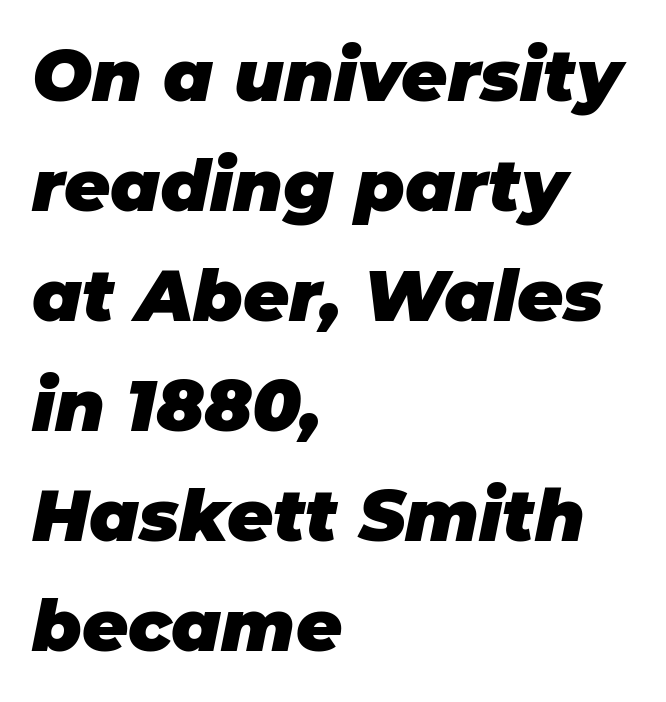
{"italic": "yes", "lean": "right", "slant_degrees": 11, "bold": "yes", "weight": "heavy", "width": "normal", "stroke_contrast": "low", "x_height": "large", "monospaced": "no", "underline": "no", "align": "left", "line_spacing": "normal", "line_spacing_ratio": 1.55, "letter_spacing": "normal", "letter_spacing_em": 0.0, "glyph_px": 71}
